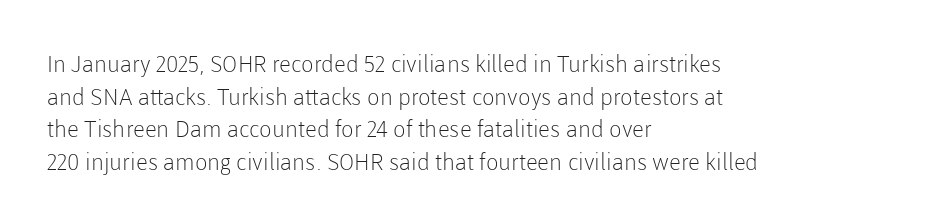
Characters follow at the spacing the type designer built in. The letterforms sit at book weight or below. Rendered with straight, roman letterforms. The rows are spaced the way most documents space them. The strip under each line holds only bare page.
